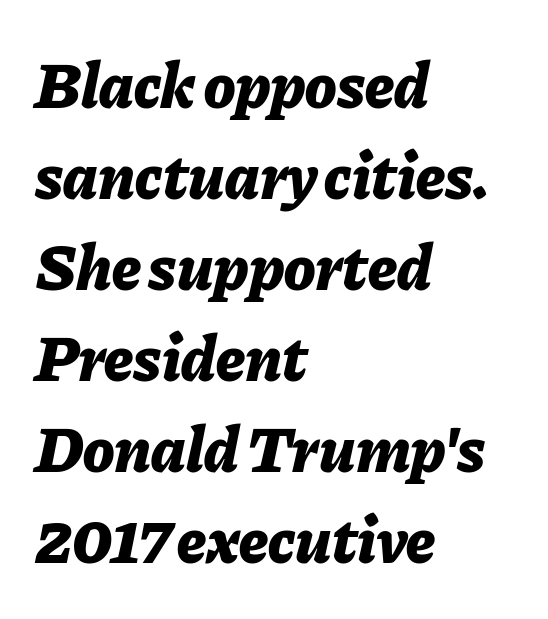
{"italic": "yes", "lean": "right", "slant_degrees": 11, "bold": "yes", "weight": "bold", "width": "normal", "stroke_contrast": "low", "x_height": "medium", "monospaced": "no", "underline": "no", "align": "left", "line_spacing": "normal", "line_spacing_ratio": 1.4, "letter_spacing": "normal", "letter_spacing_em": 0.0, "glyph_px": 65}
